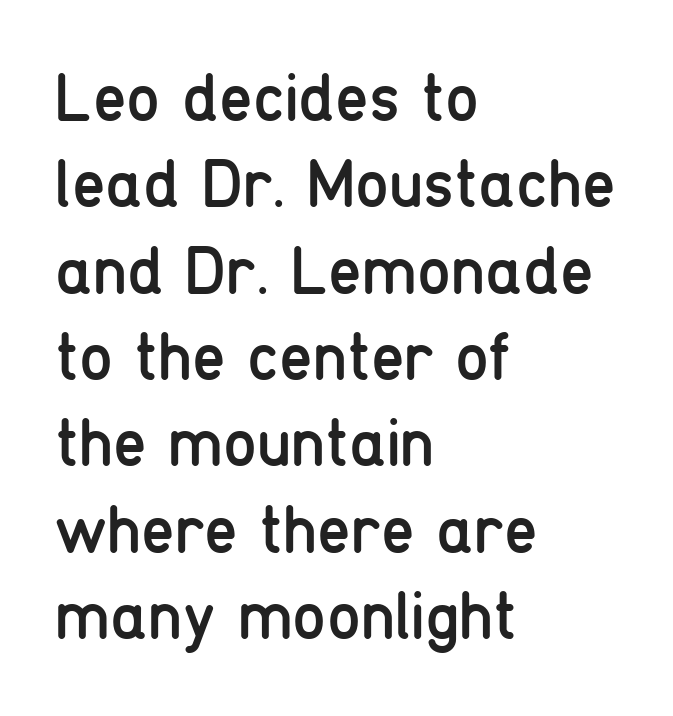
The image shows 68 px regular-weight, condensed sans-serif type, upright; set left-aligned, normal line spacing (1.27x), normal letter spacing, not underlined; low stroke contrast and a medium x-height.
